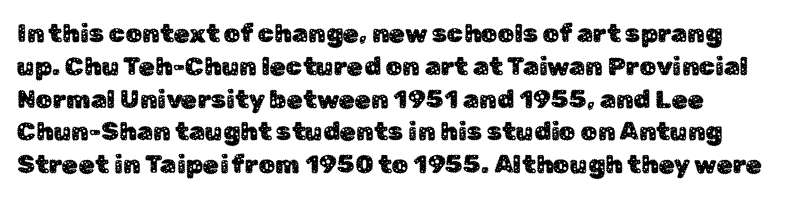
Look at the tracking — it's just the regular setting, nothing added. Posture: upright roman. Beneath every word, the page is bare. The block of text has a typical density, with ordinary space between rows.
